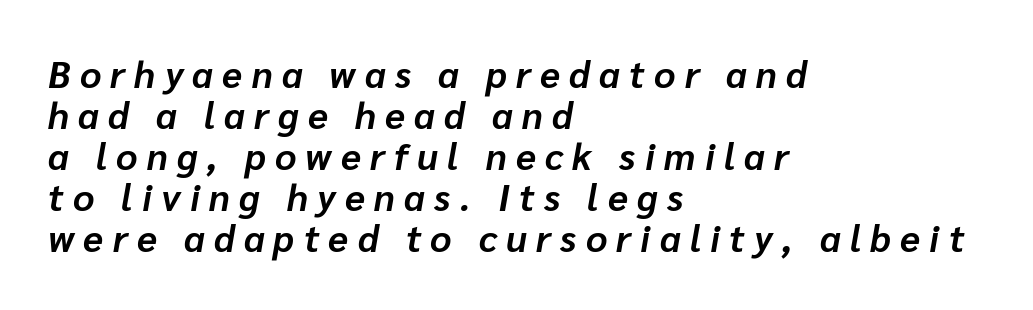
Plenty of ink on the page — the face is bold. Summary of vertical rhythm: compact, with narrow interline spacing. Underlining? Definitely not there. The glyphs look as if they've been sheared to an angle.
